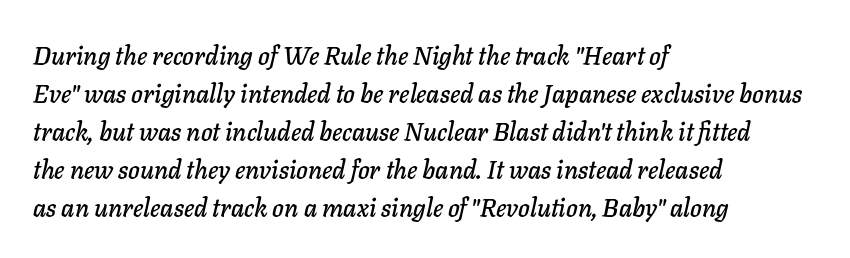
The image shows 25 px text type, italic (leaning right); set left-aligned, normal line spacing (1.52x), normal letter spacing, not underlined.
